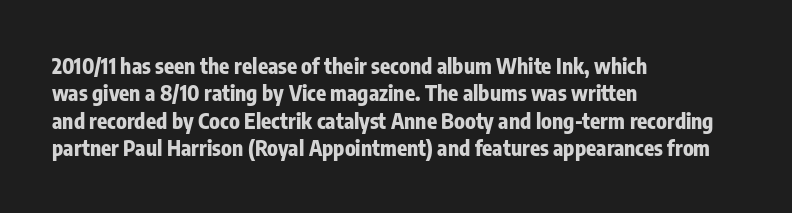
The image shows 21 px bold type, upright; set left-aligned, normal line spacing (1.3x), normal letter spacing, not underlined.
